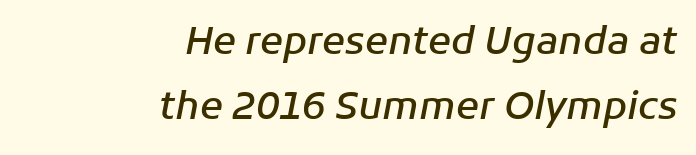
{"italic": "yes", "lean": "right", "slant_degrees": 11, "bold": "semi", "weight": "semibold", "width": "normal", "stroke_contrast": "low", "x_height": "medium", "monospaced": "no", "underline": "no", "align": "right", "line_spacing_ratio": 1.72, "letter_spacing": "normal", "letter_spacing_em": 0.0, "glyph_px": 38}
